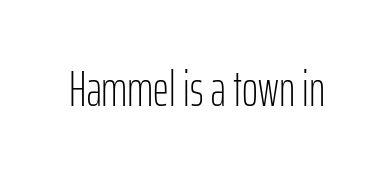
{"serif": "no", "italic": "no", "bold": "no", "weight": "light", "width": "condensed", "stroke_contrast": "low", "x_height": "medium", "monospaced": "no", "underline": "no", "letter_spacing": "normal", "letter_spacing_em": 0.0, "glyph_px": 49}
